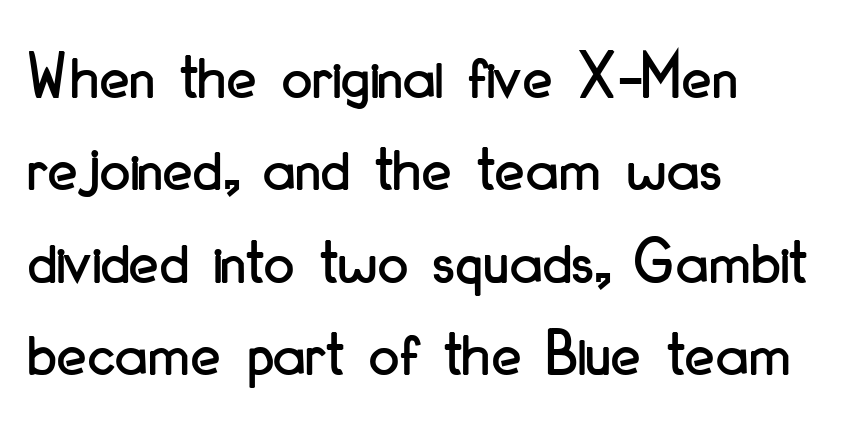
The image shows 68 px condensed sans-serif type, upright; set left-aligned, normal line spacing (1.36x), normal letter spacing, not underlined; low stroke contrast and a small x-height.
